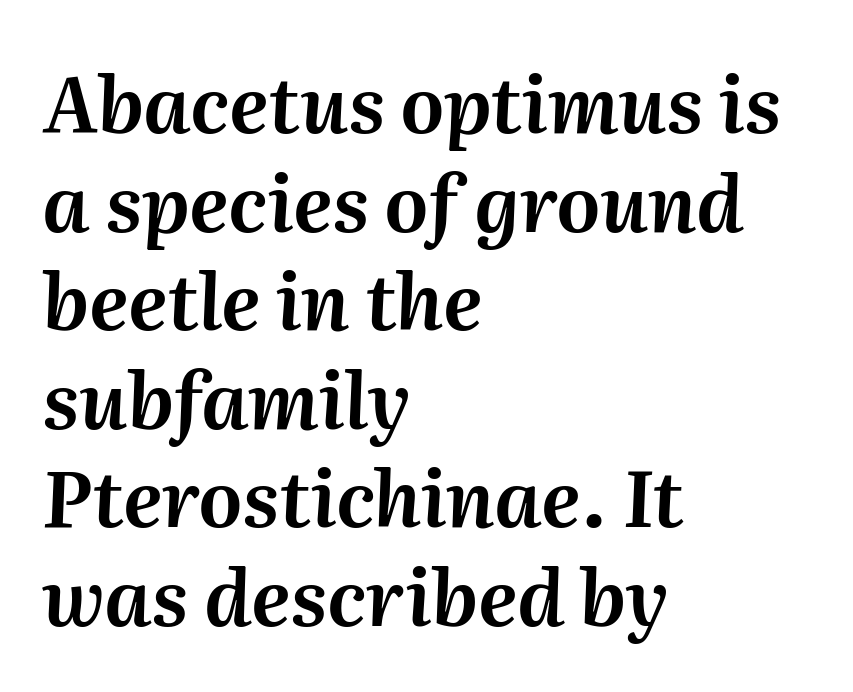
The whole block is typeset with a tilt. This sample keeps an unexceptional amount of space between lines. What stands out about the letter spacing? Nothing — it is the standard amount. A typesetter would call this proportional, since set widths differ per character. Underline: absent. The ragged edge is on the right, which tells us the setting is flush left.
